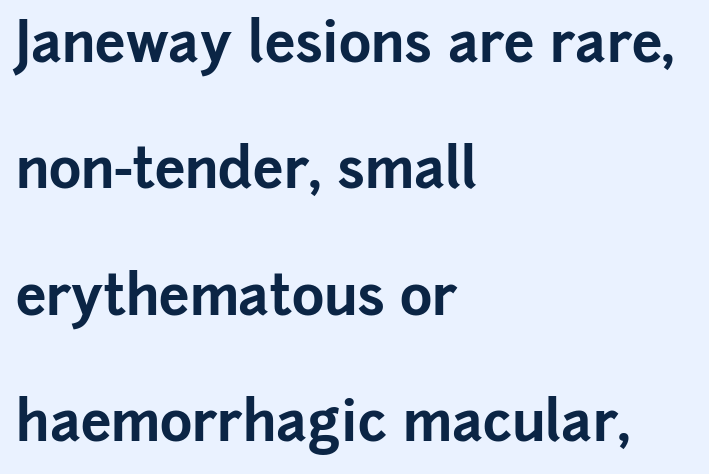
{"serif": "no", "italic": "no", "bold": "yes", "weight": "bold", "width": "normal", "stroke_contrast": "low", "x_height": "medium", "monospaced": "no", "underline": "no", "align": "left", "line_spacing": "loose", "line_spacing_ratio": 2.3, "letter_spacing": "normal", "letter_spacing_em": 0.0, "glyph_px": 55}
